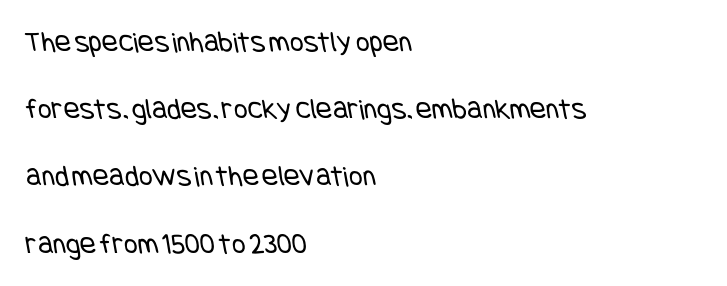
{"serif": "no", "bold": "no", "weight": "regular", "width": "condensed", "stroke_contrast": "low", "x_height": "large", "underline": "no", "align": "left", "line_spacing": "loose", "line_spacing_ratio": 2.24, "letter_spacing": "normal", "letter_spacing_em": 0.0, "glyph_px": 30}
